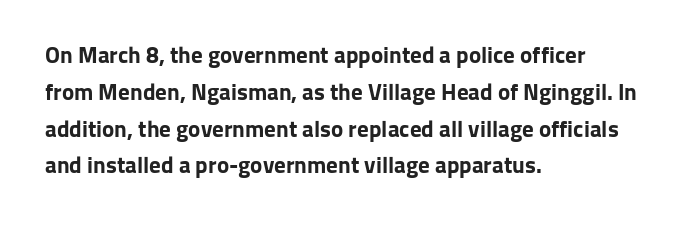
The image shows 23 px bold type, upright; set left-aligned, normal line spacing (1.6x), normal letter spacing, not underlined.
